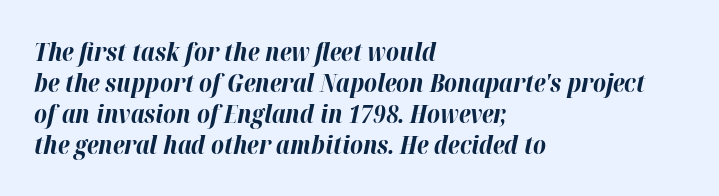
The image shows 25 px bold type, italic (leaning right); set left-aligned, line spacing 1.24x, normal letter spacing, not underlined.
